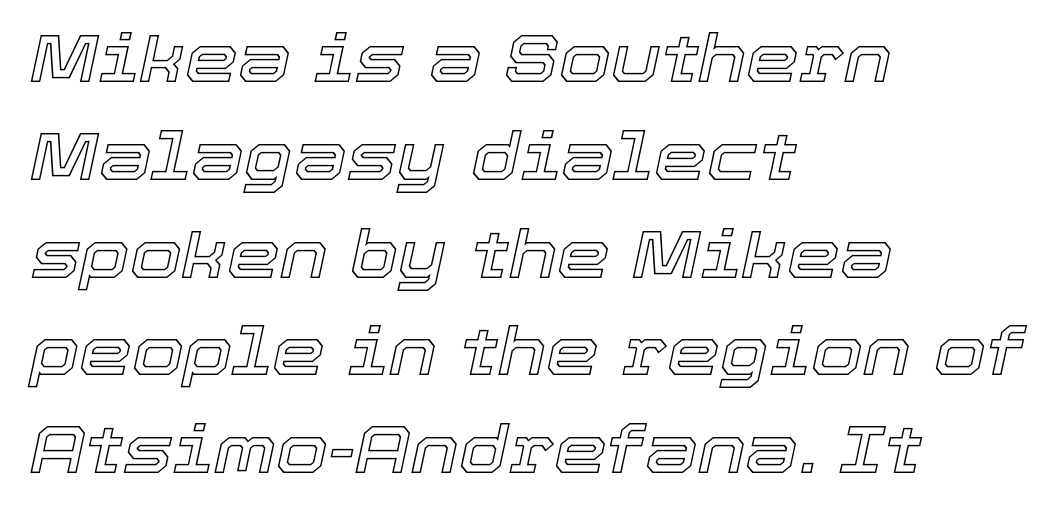
{"italic": "yes", "lean": "right", "slant_degrees": 12, "width": "normal", "x_height": "medium", "monospaced": "no", "underline": "no", "align": "left", "line_spacing": "normal", "line_spacing_ratio": 1.46, "letter_spacing": "normal", "letter_spacing_em": 0.0, "glyph_px": 67}
